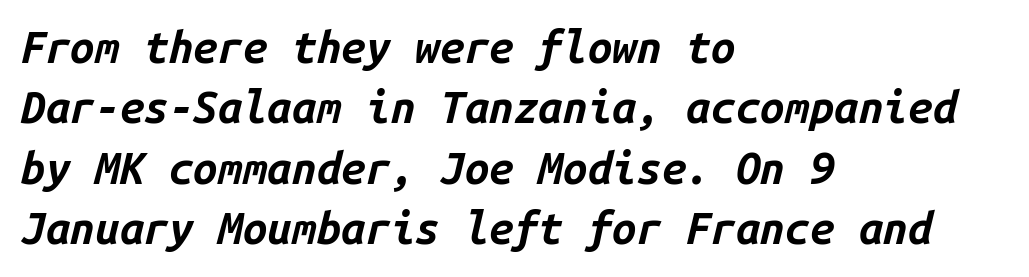
{"italic": "yes", "lean": "right", "slant_degrees": 14, "bold": "yes", "weight": "bold", "width": "normal", "stroke_contrast": "low", "x_height": "medium", "monospaced": "yes", "underline": "no", "align": "left", "line_spacing": "normal", "line_spacing_ratio": 1.37, "letter_spacing": "normal", "letter_spacing_em": 0.0, "glyph_px": 44}
